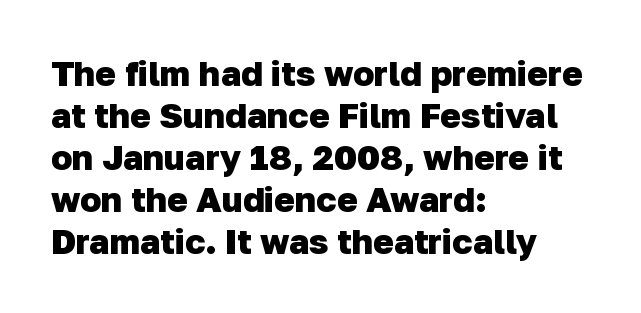
{"serif": "no", "bold": "yes", "weight": "heavy", "width": "normal", "stroke_contrast": "low", "x_height": "medium", "monospaced": "no", "underline": "no", "align": "left", "line_spacing_ratio": 1.2, "letter_spacing": "normal", "letter_spacing_em": 0.0, "glyph_px": 35}
